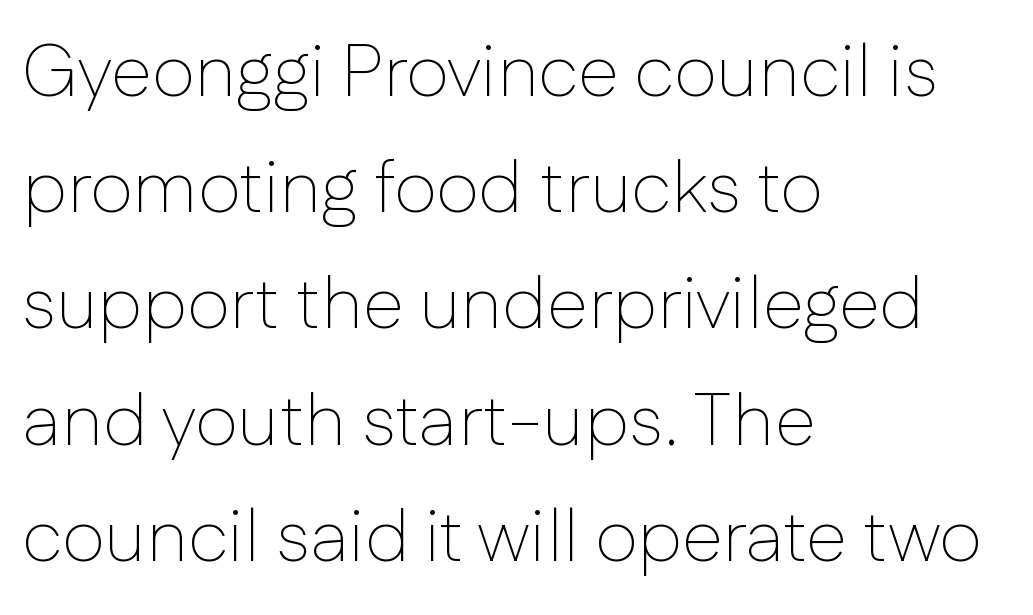
Q: Is the text bold? A: No.
Q: Is the text italic (slanted)? A: No, it is upright.
Q: Is the typeface a serif or a sans-serif typeface? A: Sans-serif.
Q: Is the text underlined? A: No.
Q: How is the paragraph aligned? A: Left-aligned.
Q: Is the spacing between letters normal or unusually wide? A: Normal.
Q: Is the spacing between lines tight, normal or loose? A: Normal.
Q: Width (condensed, normal, or wide)? A: Normal.
Q: Stroke contrast? A: Low.
Q: x-height? A: Medium.
Q: Monospaced? A: No.
